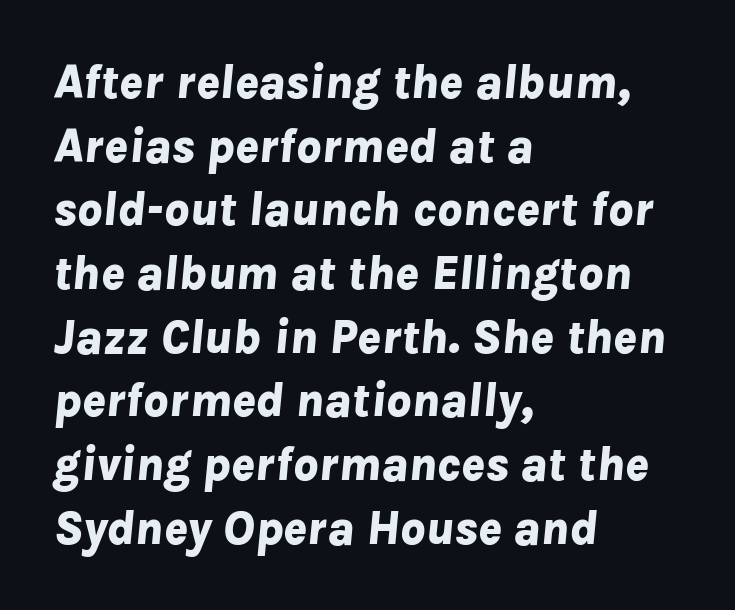
{"italic": "yes", "lean": "right", "slant_degrees": 8, "bold": "yes", "weight": "bold", "width": "normal", "stroke_contrast": "low", "x_height": "medium", "monospaced": "no", "underline": "no", "align": "left", "line_spacing": "normal", "line_spacing_ratio": 1.3, "letter_spacing": "normal", "letter_spacing_em": 0.0, "glyph_px": 49}
